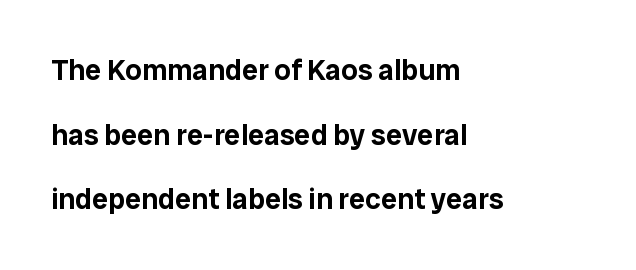
Examine the stroke ends and you'll find no serifs. Notice the wide empty band between every row — that's loose leading. Nobody drew a line under any word here. The passage shown has conventional tracking throughout. Upright lettering throughout.
